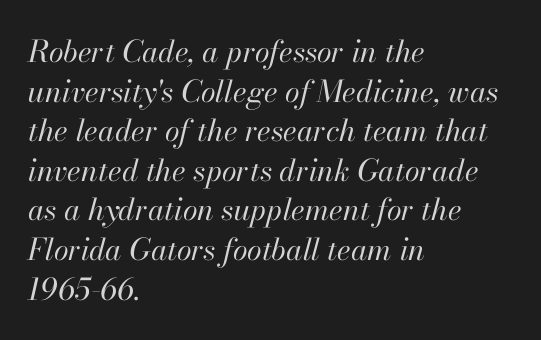
{"italic": "yes", "lean": "right", "slant_degrees": 13, "bold": "no", "weight": "regular", "width": "normal", "stroke_contrast": "high", "x_height": "small", "monospaced": "no", "underline": "no", "align": "left", "line_spacing": "normal", "line_spacing_ratio": 1.32, "letter_spacing": "normal", "letter_spacing_em": 0.0, "glyph_px": 30}
